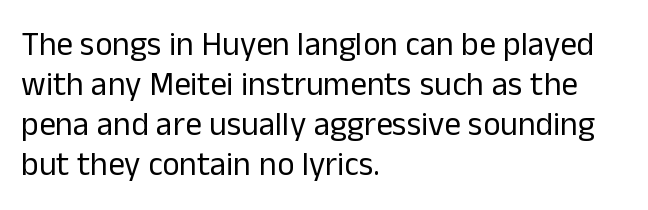
Q: Is the text bold? A: No.
Q: Is the text italic (slanted)? A: No, it is upright.
Q: Is the typeface a serif or a sans-serif typeface? A: Sans-serif.
Q: Is the text underlined? A: No.
Q: How is the paragraph aligned? A: Left-aligned.
Q: Is the spacing between letters normal or unusually wide? A: Normal.
Q: Width (condensed, normal, or wide)? A: Normal.
Q: Stroke contrast? A: Low.
Q: x-height? A: Medium.
Q: Monospaced? A: No.
